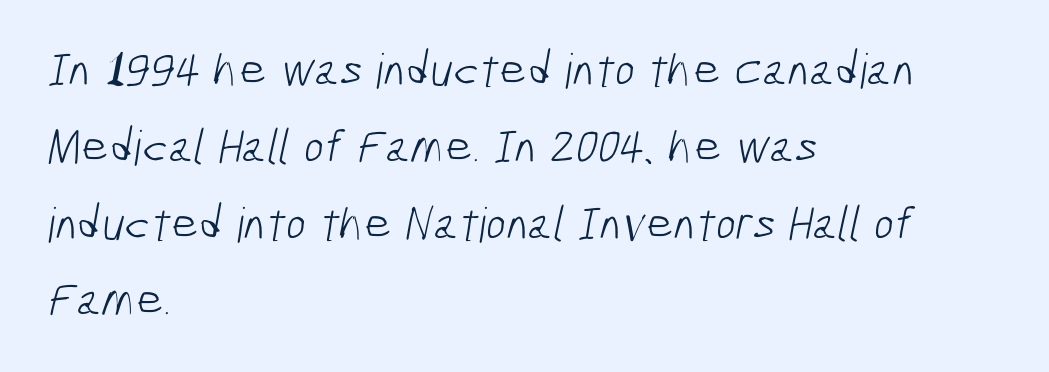
Q: Is the text bold? A: No.
Q: Is the typeface a serif or a sans-serif typeface? A: Sans-serif.
Q: Is the text underlined? A: No.
Q: How is the paragraph aligned? A: Left-aligned.
Q: Is the spacing between letters normal or unusually wide? A: Normal.
Q: Is the spacing between lines tight, normal or loose? A: Normal.
Q: Width (condensed, normal, or wide)? A: Condensed.
Q: Stroke contrast? A: Low.
Q: x-height? A: Medium.
Q: Monospaced? A: No.
